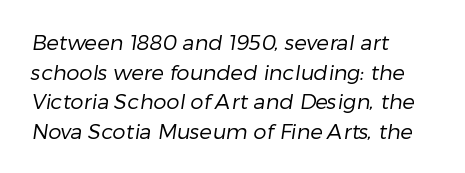
The horizontal fit of the characters is conventional and even. This sample is left-justified, so line endings fall wherever the words run out. Unbolded letterforms with no extra heft. Regular leading. Descenders hang freely into open space.
